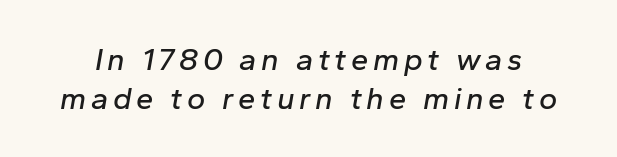
Q: Is the text italic (slanted)? A: Yes, it leans right by about 10 degrees.
Q: Is the text underlined? A: No.
Q: Is the spacing between lines tight, normal or loose? A: Normal.
Q: Width (condensed, normal, or wide)? A: Normal.
Q: Stroke contrast? A: Low.
Q: x-height? A: Medium.
Q: Monospaced? A: No.
